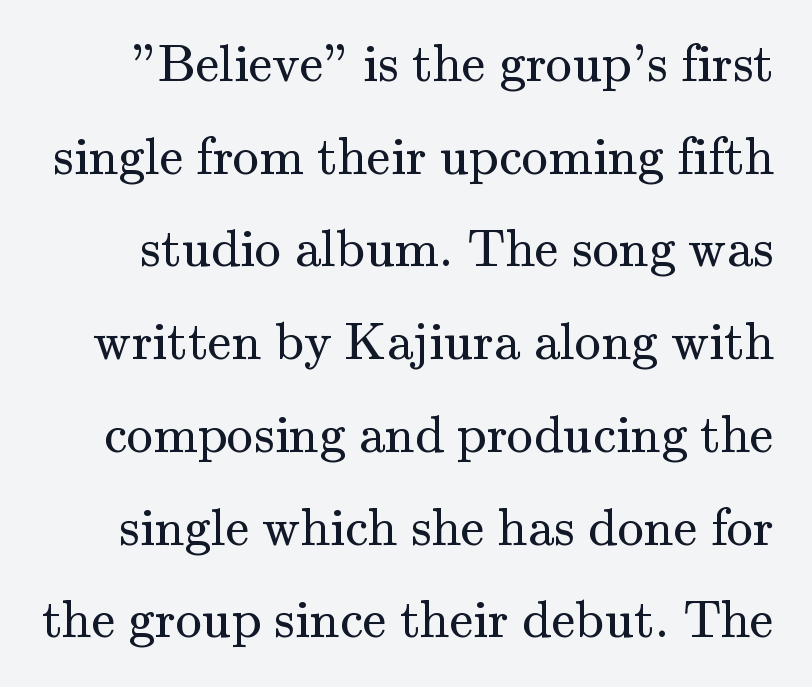
Weight: not bold — regular or lighter. Posture: straight, roman, zero tilt. Type without underlining. What kind of face is this? One with serifs. Character widths vary here, with narrow letters taking less room than wide ones. Each word holds together tightly as a unit, with standard inter-letter gaps.
